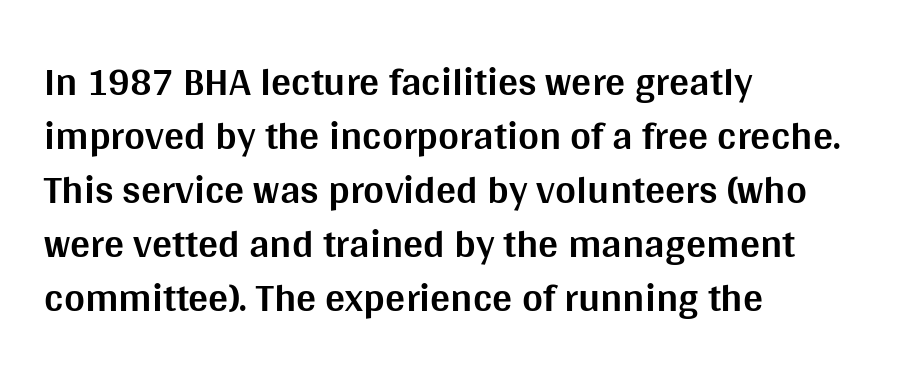
Students, note that the glyphs here touch the page at normal intervals. The ragged edge is on the right, which tells us the setting is flush left. The letters are bold, with thick, heavy strokes. Examine the stroke ends and you'll find no serifs.
